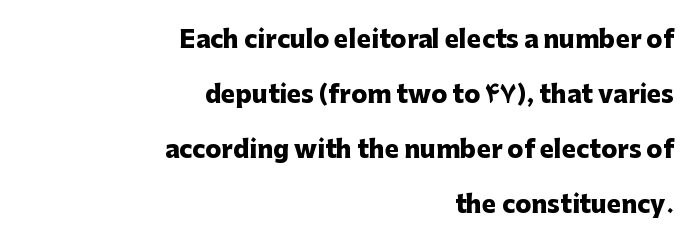
{"italic": "no", "bold": "yes", "underline": "no", "align": "right", "line_spacing": "loose", "line_spacing_ratio": 2.29, "letter_spacing": "normal", "letter_spacing_em": 0.0, "glyph_px": 24}
